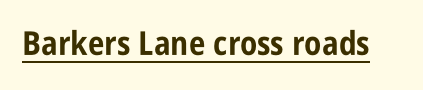
The image shows 33 px bold, condensed sans-serif type, upright; set normal letter spacing, underlined; low stroke contrast and a large x-height.
